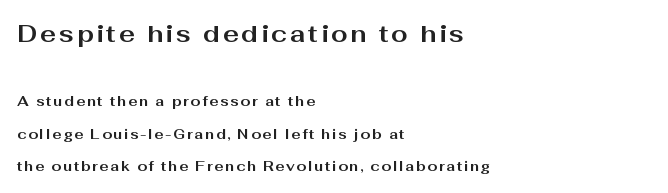
The image shows 24 px bold type, upright; set left-aligned, loose line spacing (2.3x), not underlined; the first (top) block is 1.71x larger.
